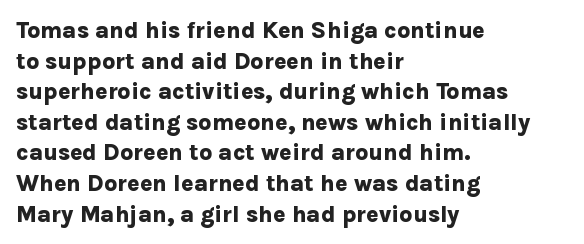
The image shows 23 px bold type, upright; set left-aligned, normal line spacing (1.33x), normal letter spacing, not underlined.
